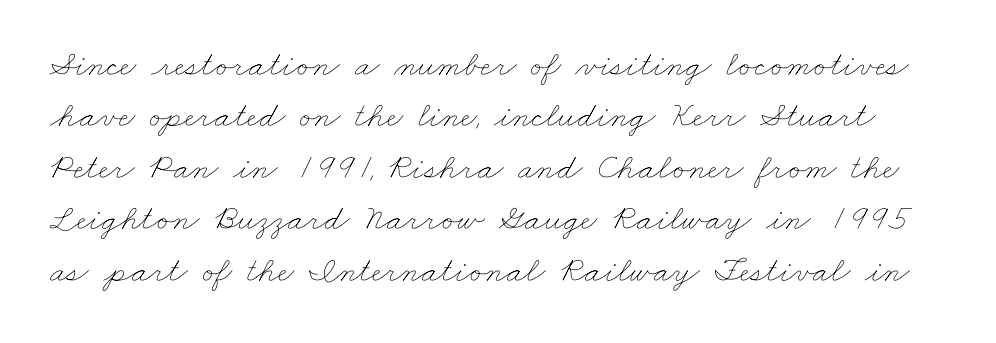
{"bold": "no", "weight": "thin", "width": "wide", "stroke_contrast": "low", "x_height": "small", "monospaced": "no", "underline": "no", "line_spacing": "normal", "line_spacing_ratio": 1.43, "letter_spacing": "normal", "letter_spacing_em": 0.0, "glyph_px": 36}
